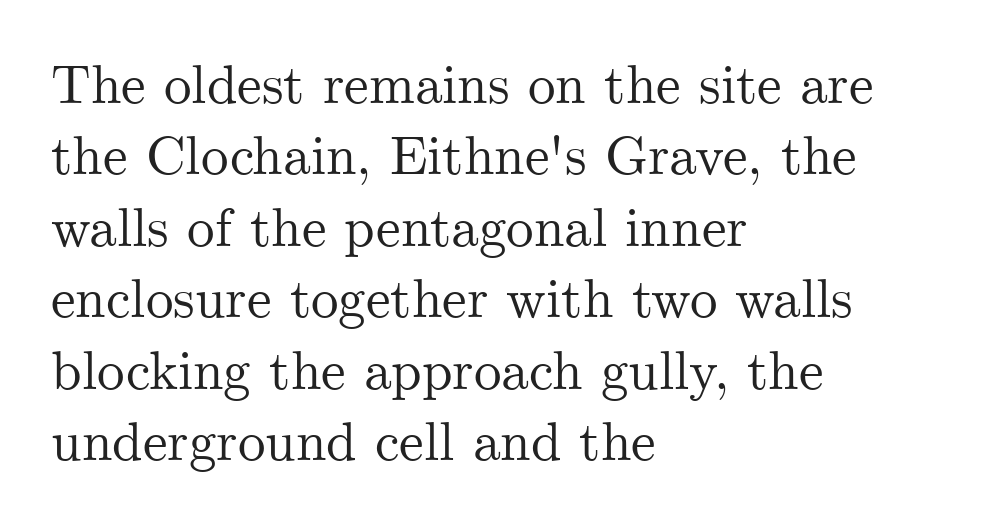
{"serif": "yes", "italic": "no", "width": "normal", "stroke_contrast": "medium", "x_height": "small", "monospaced": "no", "underline": "no", "align": "left", "line_spacing": "normal", "line_spacing_ratio": 1.3, "letter_spacing": "normal", "letter_spacing_em": 0.0, "glyph_px": 55}
